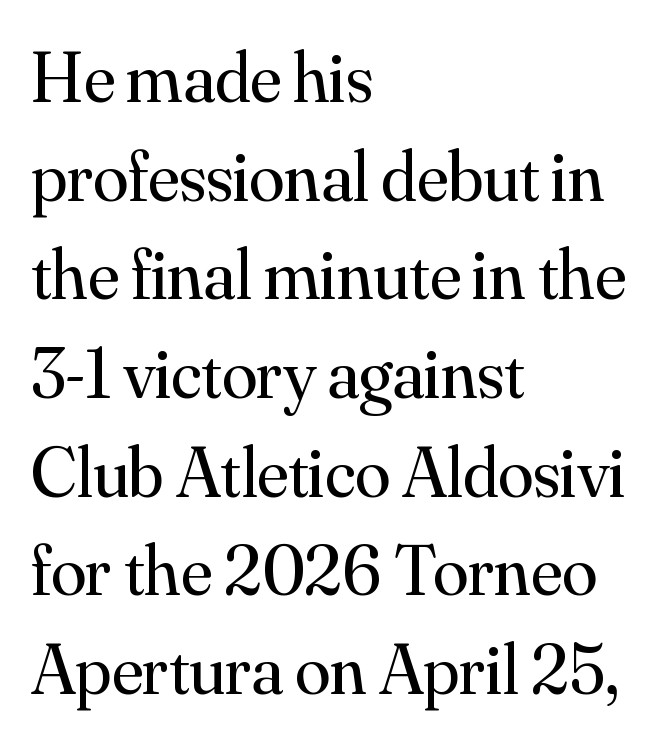
The image shows 72 px regular-weight serif type, upright; set left-aligned, normal line spacing (1.37x), normal letter spacing, not underlined; medium stroke contrast and a small x-height.
